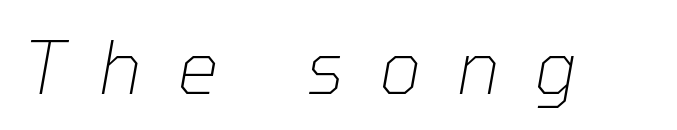
Q: Is the text bold? A: No.
Q: Is the text italic (slanted)? A: Yes, it leans right by about 10 degrees.
Q: Is the text underlined? A: No.
Q: Is the spacing between letters normal or unusually wide? A: Unusually wide.
Q: Width (condensed, normal, or wide)? A: Normal.
Q: Stroke contrast? A: Low.
Q: x-height? A: Medium.
Q: Monospaced? A: No.
